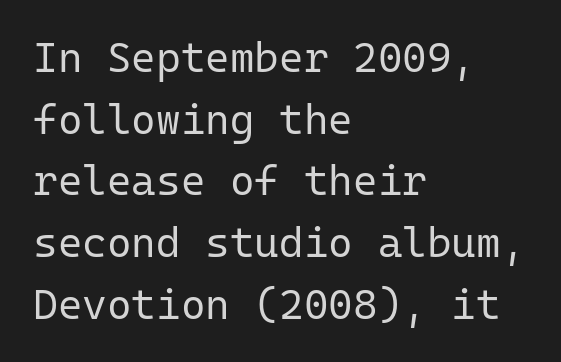
{"serif": "no", "italic": "no", "bold": "no", "weight": "regular", "width": "normal", "stroke_contrast": "low", "x_height": "medium", "monospaced": "yes", "underline": "no", "align": "left", "line_spacing": "normal", "line_spacing_ratio": 1.47, "letter_spacing": "normal", "letter_spacing_em": 0.0, "glyph_px": 42}
